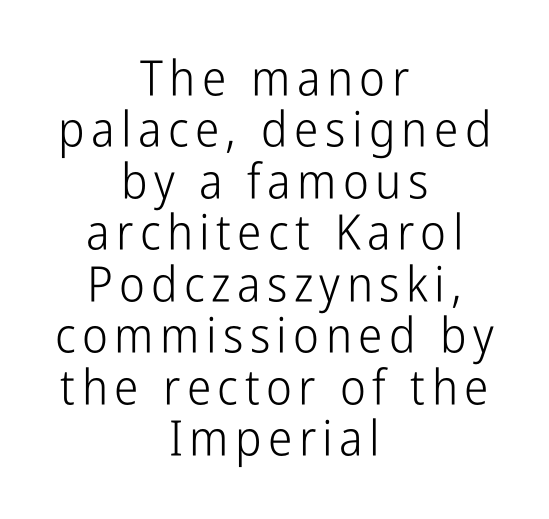
Q: Is the text bold? A: No.
Q: Is the text italic (slanted)? A: No, it is upright.
Q: Is the typeface a serif or a sans-serif typeface? A: Sans-serif.
Q: Is the text underlined? A: No.
Q: How is the paragraph aligned? A: Centered.
Q: Is the spacing between lines tight, normal or loose? A: Tight.
Q: Width (condensed, normal, or wide)? A: Condensed.
Q: Stroke contrast? A: Low.
Q: x-height? A: Medium.
Q: Monospaced? A: No.
